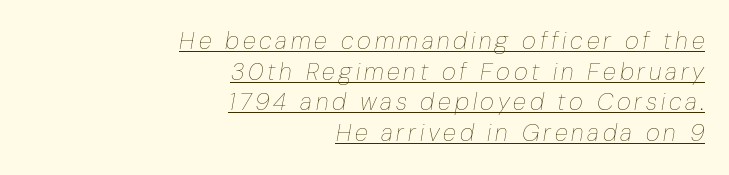
Q: Is the text bold? A: No.
Q: Is the text italic (slanted)? A: Yes, it leans right by about 10 degrees.
Q: Is the text underlined? A: Yes.
Q: How is the paragraph aligned? A: Right-aligned.
Q: Is the spacing between lines tight, normal or loose? A: Normal.
